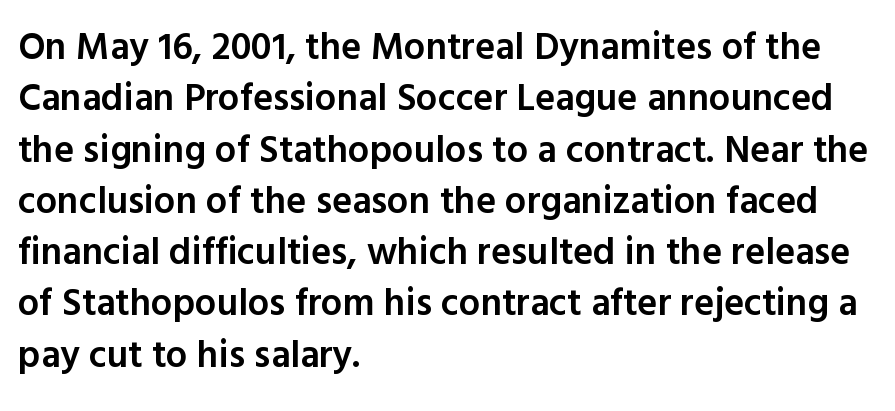
{"serif": "no", "italic": "no", "bold": "semi", "weight": "semibold", "width": "normal", "x_height": "medium", "monospaced": "no", "underline": "no", "align": "left", "line_spacing": "normal", "line_spacing_ratio": 1.35, "letter_spacing": "normal", "letter_spacing_em": 0.0, "glyph_px": 38}
